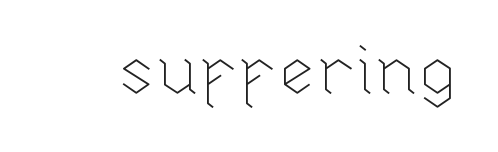
The image shows 69 px thin type, upright; set normal letter spacing, not underlined; low stroke contrast and a medium x-height.
